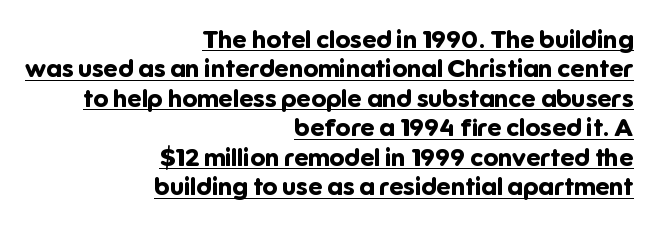
Q: Is the text bold? A: Yes.
Q: Is the text italic (slanted)? A: No, it is upright.
Q: Is the text underlined? A: Yes.
Q: How is the paragraph aligned? A: Right-aligned.
Q: Is the spacing between letters normal or unusually wide? A: Normal.
